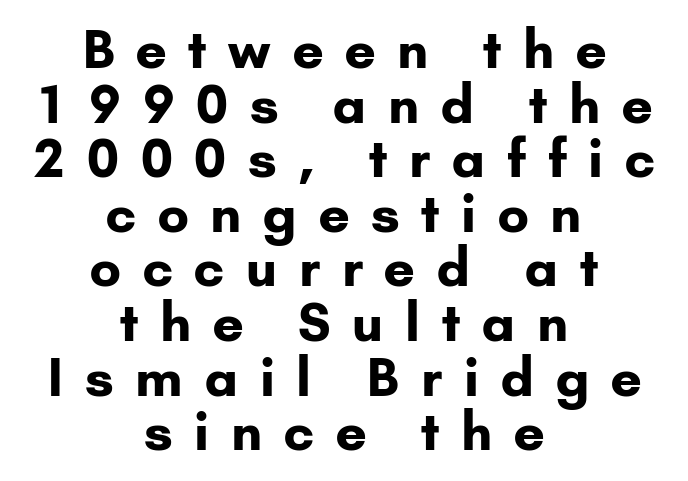
The baseline area is clear. The text block is weighted toward neither margin, spreading evenly from the middle. The letters advance in unequal steps, a hallmark of proportional type. How would I describe the line gaps? Narrow and economical.
